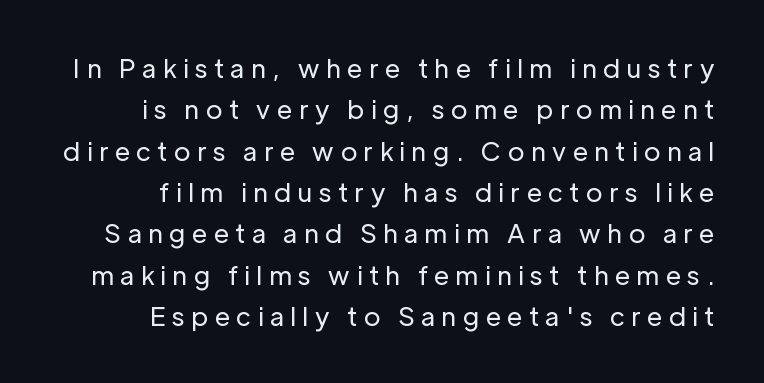
The image shows 26 px text type, upright; set normal line spacing (1.59x), unusually wide letter spacing (+0.26 em), not underlined.
